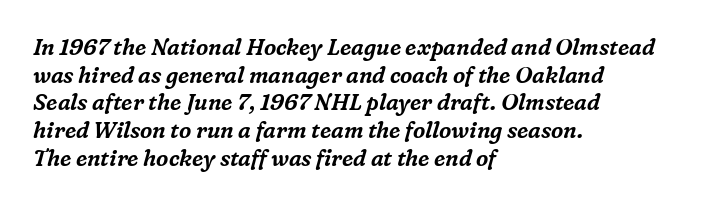
Any mark beneath the type? The region is blank. Horizontal alignment here is leftward, the default for most running prose. When letters slant like this, we call the style italic. This sample uses plain, unmodified letter spacing. The rendering uses a moderate line-height, typical for paragraphs.
